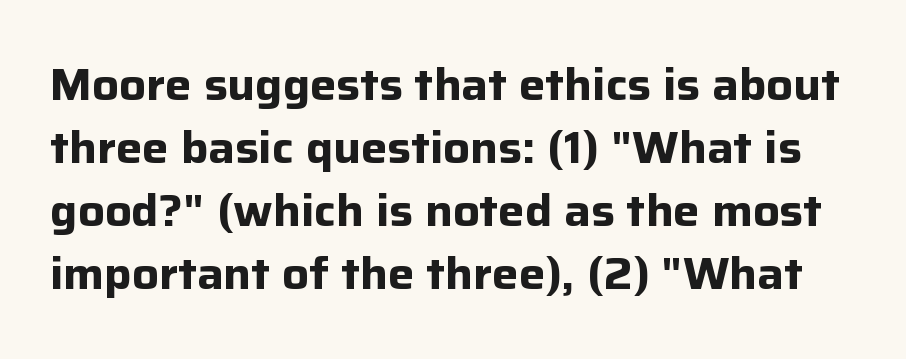
Compared with typical paragraphs, the rows here are spaced about the same. Weight: bold. The typography opts for an upright posture over an oblique one. This rendering leaves character spacing at its baseline value.
